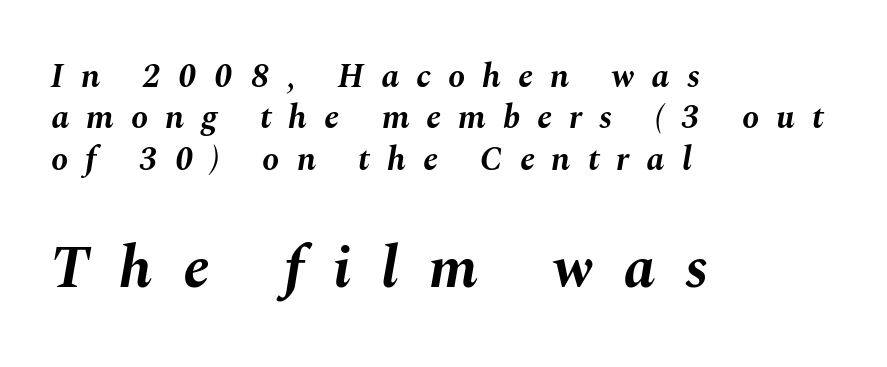
The text block is weighted toward the left margin, trailing off unevenly rightward. You could not count columns in this text — the font is proportionally spaced. Would a proofreader flag this as italicized? Yes. Summary of weight: heavy, a full bold. The face used here is rendered with a markedly widened letterfit.
